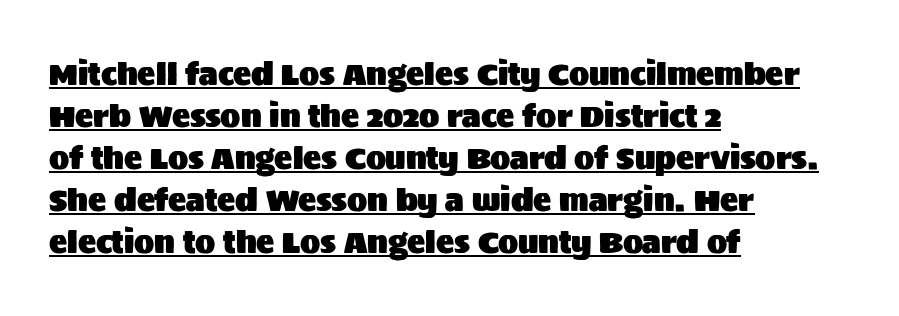
The image shows 30 px sans-serif type, upright; set left-aligned, normal line spacing (1.4x), normal letter spacing, underlined; medium stroke contrast and a large x-height.
